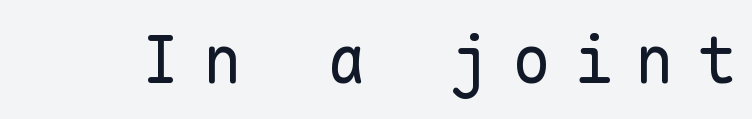
Q: Is the text bold? A: No.
Q: Is the text italic (slanted)? A: No, it is upright.
Q: Is the typeface a serif or a sans-serif typeface? A: Sans-serif.
Q: Is the text underlined? A: No.
Q: Is the spacing between letters normal or unusually wide? A: Unusually wide.
Q: Width (condensed, normal, or wide)? A: Normal.
Q: Stroke contrast? A: Low.
Q: x-height? A: Medium.
Q: Monospaced? A: Yes.
